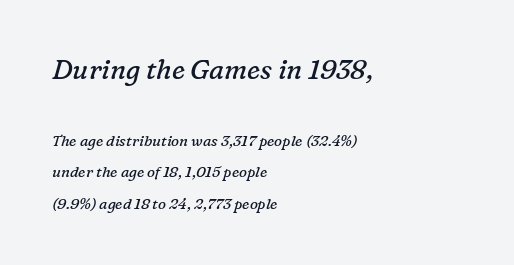
The image shows 27 px text type, italic (leaning right); set left-aligned, loose line spacing (2.11x), normal letter spacing, not underlined; the first (top) block is 1.8x larger.
